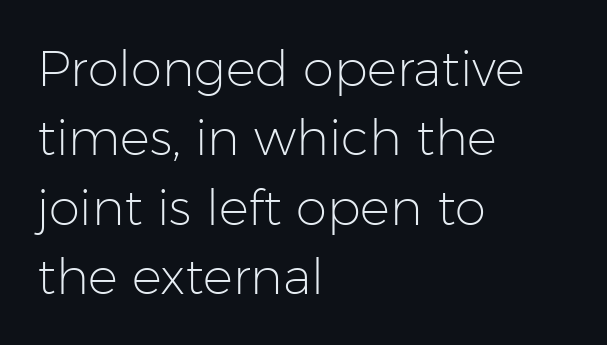
Q: Is the text bold? A: No.
Q: Is the text italic (slanted)? A: No, it is upright.
Q: Is the typeface a serif or a sans-serif typeface? A: Sans-serif.
Q: Is the text underlined? A: No.
Q: How is the paragraph aligned? A: Left-aligned.
Q: Is the spacing between letters normal or unusually wide? A: Normal.
Q: Is the spacing between lines tight, normal or loose? A: Normal.
Q: Width (condensed, normal, or wide)? A: Normal.
Q: Stroke contrast? A: Low.
Q: x-height? A: Medium.
Q: Monospaced? A: No.
